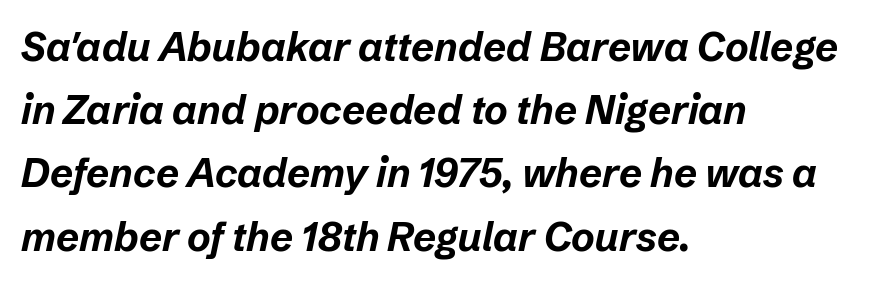
The image shows 40 px bold type, italic (leaning right); set left-aligned, normal line spacing (1.58x), normal letter spacing, not underlined; low stroke contrast and a medium x-height.
